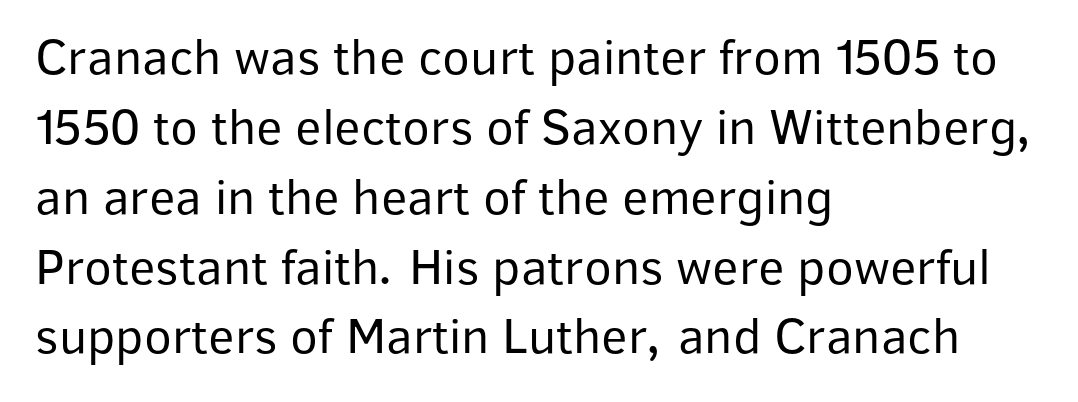
Q: Is the text bold? A: No.
Q: Is the text italic (slanted)? A: No, it is upright.
Q: Is the typeface a serif or a sans-serif typeface? A: Sans-serif.
Q: Is the text underlined? A: No.
Q: How is the paragraph aligned? A: Left-aligned.
Q: Is the spacing between letters normal or unusually wide? A: Normal.
Q: Is the spacing between lines tight, normal or loose? A: Normal.
Q: Width (condensed, normal, or wide)? A: Normal.
Q: Stroke contrast? A: Low.
Q: x-height? A: Medium.
Q: Monospaced? A: No.
